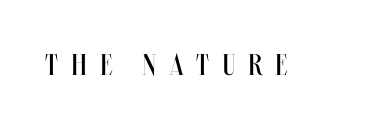
The image shows 30 px regular-weight, condensed type, upright; set unusually wide letter spacing (+0.43 em), not underlined; medium stroke contrast and a large x-height.
